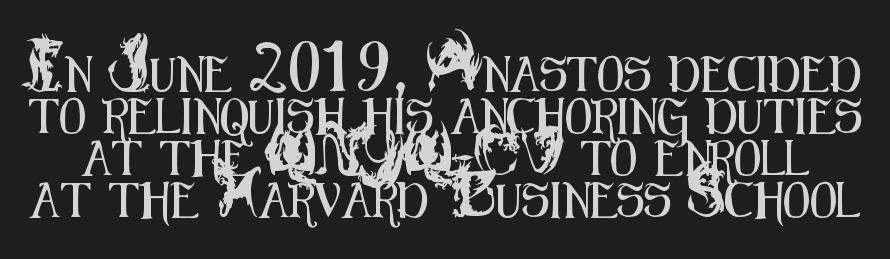
Spacing verdict: proportional, widths tailored to each character. Words appear dense and cohesive because spacing is normal. The specimen reads as upright at a glance. Does the type have serifs? No, each stem ends abruptly. The zone under the glyphs is completely vacant.
